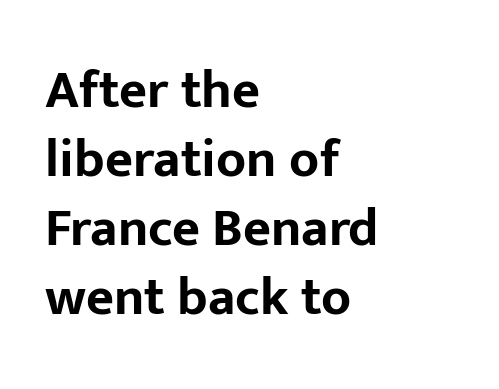
This is sans-serif lettering, the kind often seen on screens and signage. The font is running at its bold setting. The font's upright variant was chosen for this text. Varying glyph widths throughout — classic text-font behaviour.
